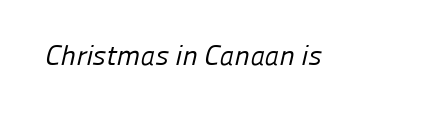
Descenders hang freely into open space. You could call the tracking neutral — neither tight nor loose. A typesetter would label this face a sans. Character widths vary here, with narrow letters taking less room than wide ones. Stems and bowls with no extra thickness — not bold.
